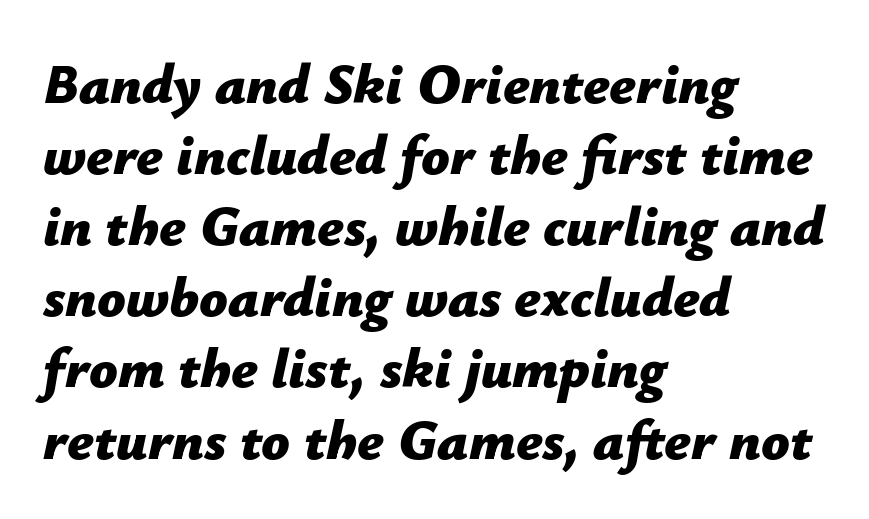
{"italic": "yes", "lean": "right", "slant_degrees": 12, "bold": "yes", "weight": "bold", "width": "normal", "stroke_contrast": "low", "x_height": "medium", "monospaced": "no", "underline": "no", "align": "left", "line_spacing": "normal", "line_spacing_ratio": 1.27, "letter_spacing": "normal", "letter_spacing_em": 0.0, "glyph_px": 56}
